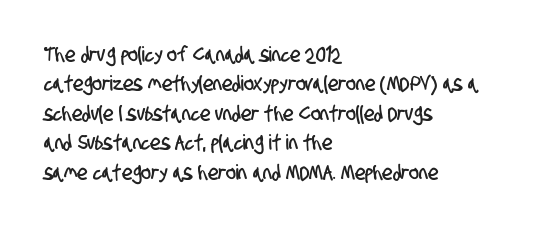
{"underline": "no", "align": "left", "line_spacing": "normal", "line_spacing_ratio": 1.4, "letter_spacing": "normal", "letter_spacing_em": 0.0, "glyph_px": 21}
